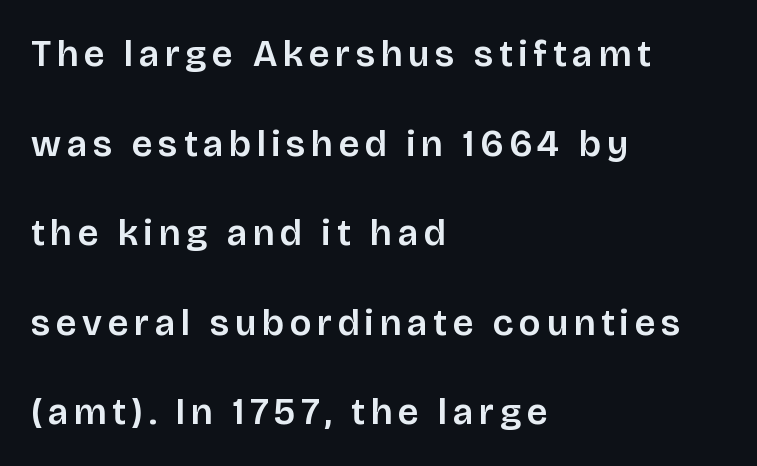
Q: Is the text italic (slanted)? A: No, it is upright.
Q: Is the typeface a serif or a sans-serif typeface? A: Sans-serif.
Q: Is the text underlined? A: No.
Q: How is the paragraph aligned? A: Left-aligned.
Q: Is the spacing between lines tight, normal or loose? A: Loose.
Q: Width (condensed, normal, or wide)? A: Normal.
Q: Stroke contrast? A: Low.
Q: x-height? A: Large.
Q: Monospaced? A: No.
